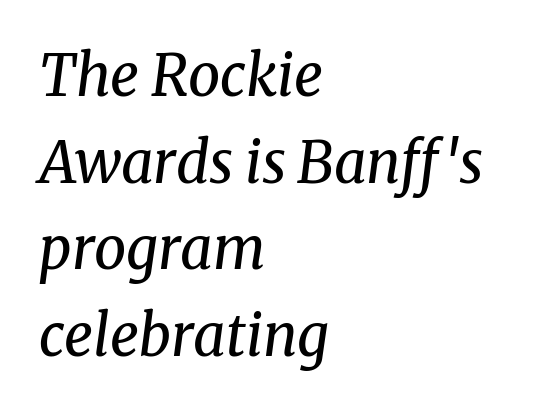
Spacing between characters is what you'd get straight out of the box. Beneath every word, the page is bare. Each stroke keeps to a modest, everyday thickness or less. The passage shown stacks its lines at a standard gap. These lines are composed in type with serifs. Left-aligned paragraph, ragged on the right.
